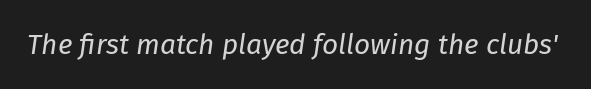
Do the characters align in a grid? No, the font is proportional. Is the letter spacing exaggerated? No — it looks like the ordinary default. Designer's note — italics engaged. Stems here are at most as thick as an everyday book face. Clear beneath every line of the passage.
